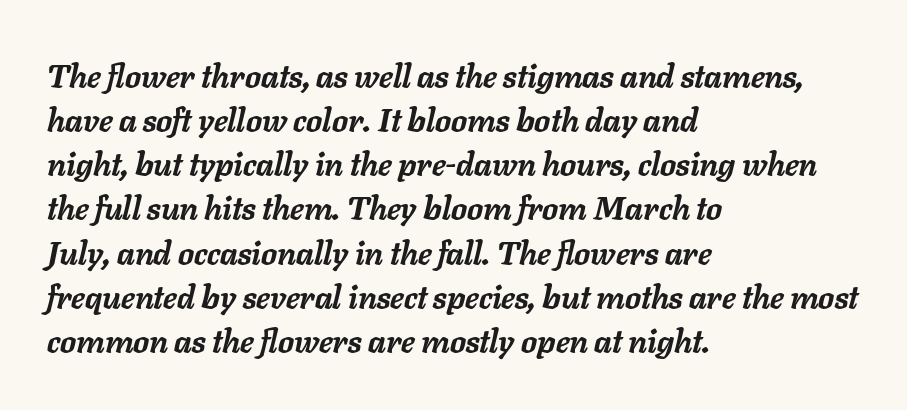
Does the lettering tilt? It does — this is italic. Spacing between characters is what you'd get straight out of the box. Vertical spacing — default. Look at the stroke-to-counter ratio: heavy, a bold. Teacher's note: observe the even left margin — that is flush-left alignment. No word sits above an underline.
